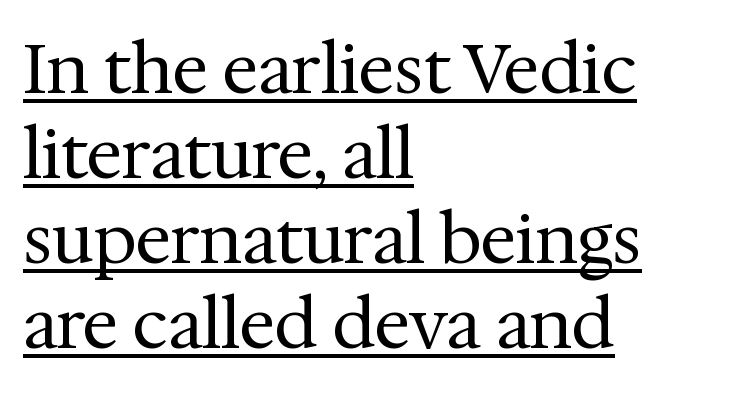
The image shows 68 px regular-weight serif type, upright; set left-aligned, normal line spacing (1.25x), normal letter spacing, underlined; medium stroke contrast and a medium x-height.
